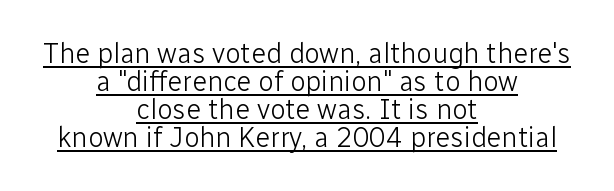
Q: Is the text bold? A: No.
Q: Is the text italic (slanted)? A: No, it is upright.
Q: Is the typeface a serif or a sans-serif typeface? A: Sans-serif.
Q: Is the text underlined? A: Yes.
Q: How is the paragraph aligned? A: Centered.
Q: Is the spacing between letters normal or unusually wide? A: Normal.
Q: Is the spacing between lines tight, normal or loose? A: Tight.
Q: Width (condensed, normal, or wide)? A: Normal.
Q: Stroke contrast? A: Low.
Q: x-height? A: Medium.
Q: Monospaced? A: No.
